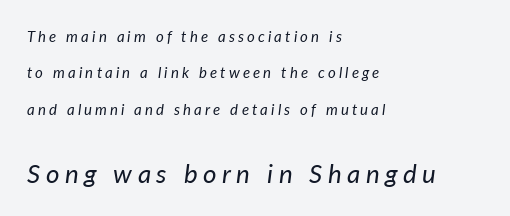
Top chunk: small. Bottom chunk: large. The area under the type is left untouched. It's the slanting kind of type. The vertical gap from one line to the next is large. No heavy texture on the line: the type isn't bold. Caption: expanded tracking, letters set apart.
